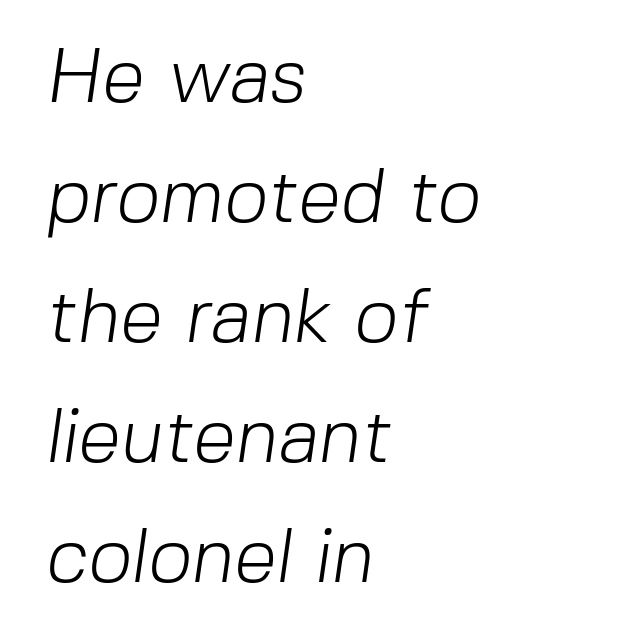
Think standard paragraph weight, or any step lighter than that. A classic flush-left, rag-right setting is used for this passage. The horizontal fit of the characters is conventional and even. Honestly, there is no underline to notice here at all. Baseline-to-baseline distance is the conventional proportion of letter height.
